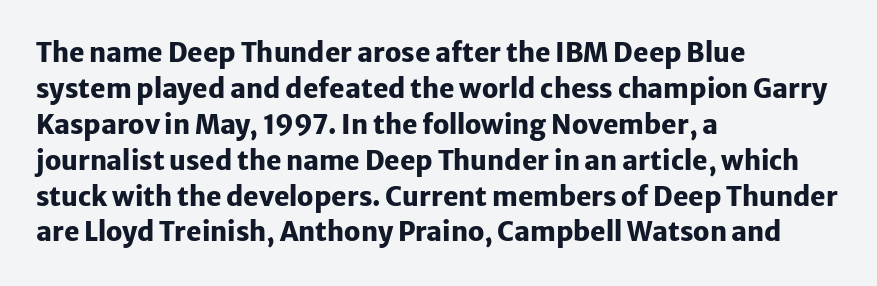
Weight: bold. Inter-character spacing is left at the font's built-in metrics. Check the space under the baseline: it is left empty. These lines sit exactly where default settings would place them. Compared with a centered layout, this one pins lines to the left instead.
